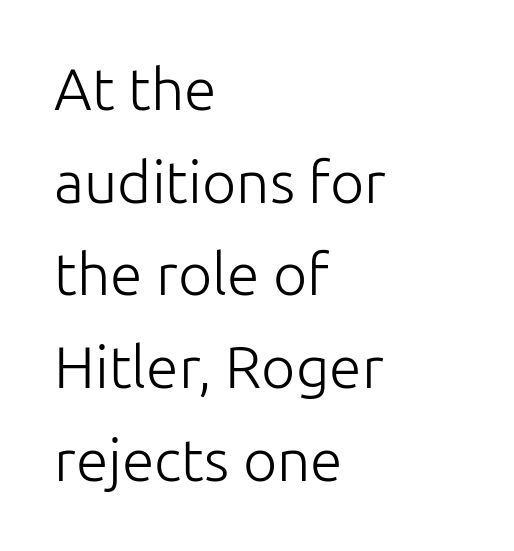
This rendering leaves character spacing at its baseline value. Honestly, there is no underline to notice here at all. Bold? No — there's no thickening of the strokes. Look at the bottom of the vertical strokes: they stop flat, with no serifs.
